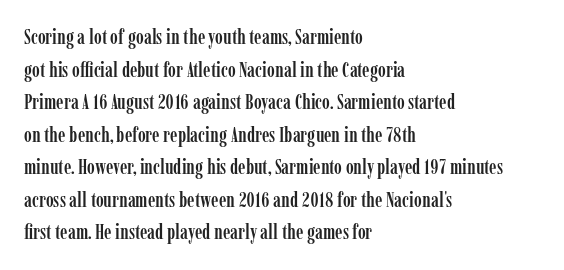
{"italic": "no", "underline": "no", "align": "left", "line_spacing": "normal", "line_spacing_ratio": 1.55, "letter_spacing": "normal", "letter_spacing_em": 0.0, "glyph_px": 21}
